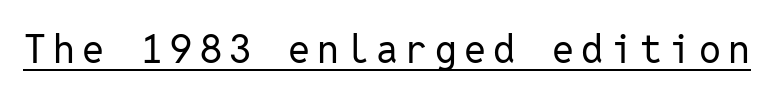
{"serif": "no", "italic": "no", "bold": "no", "weight": "regular", "width": "normal", "stroke_contrast": "low", "x_height": "medium", "monospaced": "yes", "underline": "yes", "glyph_px": 39}
